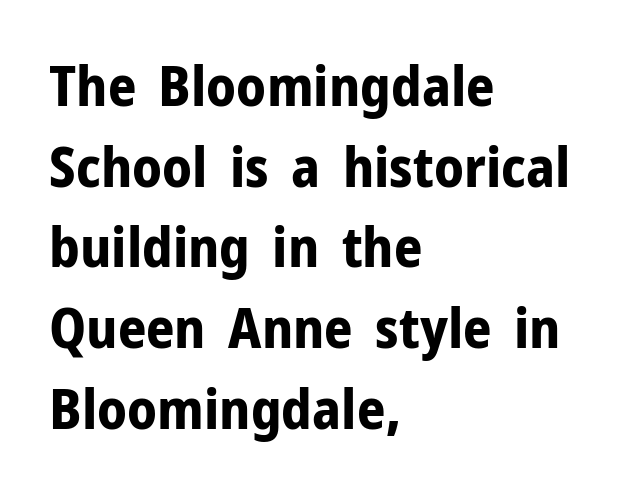
Q: Is the text bold? A: Yes.
Q: Is the text italic (slanted)? A: No, it is upright.
Q: Is the typeface a serif or a sans-serif typeface? A: Sans-serif.
Q: Is the text underlined? A: No.
Q: How is the paragraph aligned? A: Left-aligned.
Q: Is the spacing between letters normal or unusually wide? A: Normal.
Q: Is the spacing between lines tight, normal or loose? A: Normal.
Q: Width (condensed, normal, or wide)? A: Normal.
Q: Stroke contrast? A: Low.
Q: x-height? A: Medium.
Q: Monospaced? A: No.
